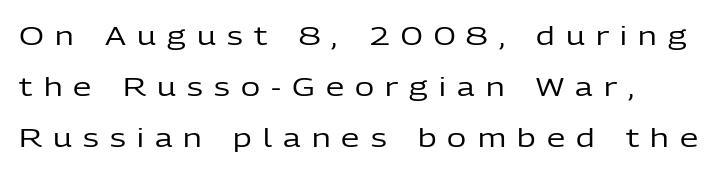
Anything drawn beneath the words? Only blank space. Vertically, the passage feels expansive, rows floating well apart. Nope, not italic — everything's standing straight. Compared with a typical body face, this is equally light or lighter still. What stands out about the letter spacing? Its width — letters are far apart.
